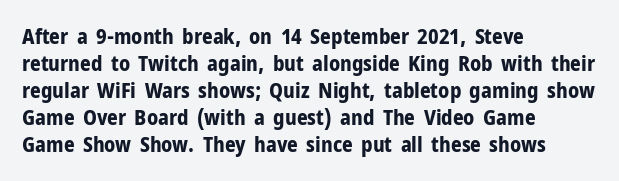
The image shows 21 px bold type, upright; set left-aligned, normal line spacing (1.28x), normal letter spacing, not underlined.
